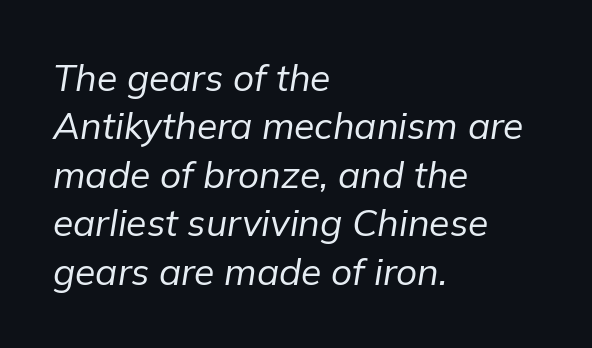
The typesetter chose a ragged-right arrangement here. One glance says typical: line gaps are just what's usual. Nobody touched the tracking dial on this one. The baseline area is clear.
